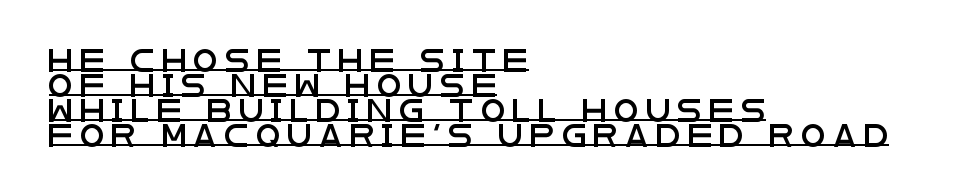
{"italic": "no", "underline": "yes", "align": "left", "line_spacing": "tight", "line_spacing_ratio": 1.13, "letter_spacing": "wide", "letter_spacing_em": 0.34, "glyph_px": 22}
